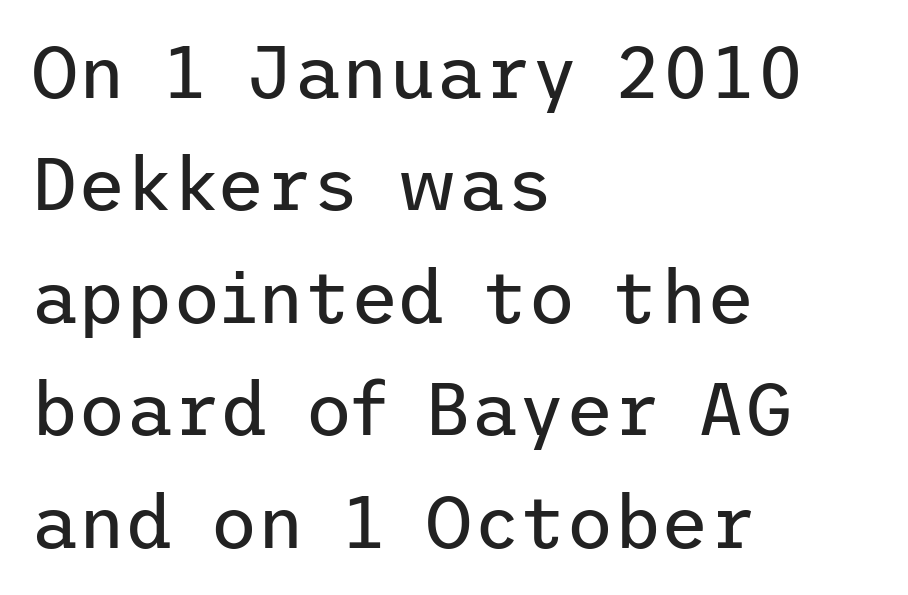
{"serif": "no", "italic": "no", "bold": "no", "weight": "regular", "width": "normal", "stroke_contrast": "low", "x_height": "medium", "underline": "no", "align": "left", "line_spacing": "normal", "line_spacing_ratio": 1.54, "letter_spacing": "normal", "letter_spacing_em": 0.0, "glyph_px": 73}
